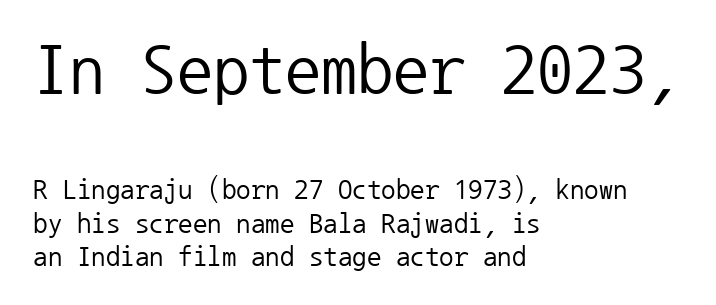
Nothing sits at the stroke ends, so this counts as sans-serif. Every character here occupies the same horizontal width, giving the sample a typewriter-like rhythm. Which margin do the lines hug? The left one — the right edge is uneven. Large over small — that's the arrangement of the two blocks here.
